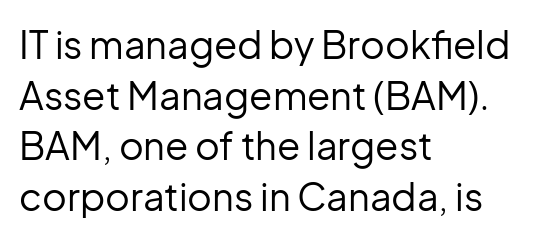
{"serif": "no", "italic": "no", "bold": "no", "weight": "regular", "width": "normal", "stroke_contrast": "low", "x_height": "medium", "monospaced": "no", "underline": "no", "align": "left", "line_spacing": "normal", "line_spacing_ratio": 1.33, "letter_spacing": "normal", "letter_spacing_em": 0.0, "glyph_px": 38}
